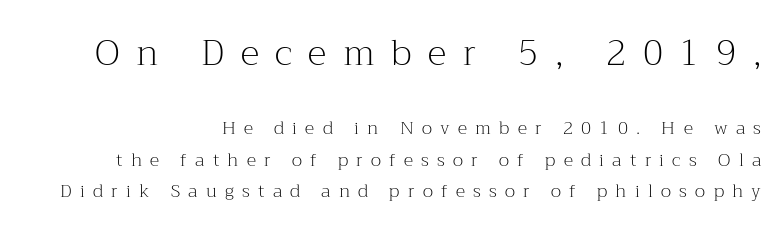
The paragraph has a hard right edge and a soft left edge. Little horizontal feet cap the strokes, marking this as serif type. A light-to-regular cut is what we see here. The letters are spread apart with noticeably loose tracking. When letters stand straight like this, we call the style roman or upright. The designer gave the opening block more size than the closing block.
